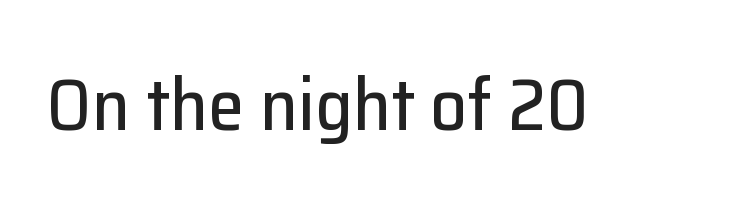
Q: Is the text italic (slanted)? A: No, it is upright.
Q: Is the typeface a serif or a sans-serif typeface? A: Sans-serif.
Q: Is the text underlined? A: No.
Q: Is the spacing between letters normal or unusually wide? A: Normal.
Q: Width (condensed, normal, or wide)? A: Normal.
Q: Stroke contrast? A: Low.
Q: x-height? A: Medium.
Q: Monospaced? A: No.
